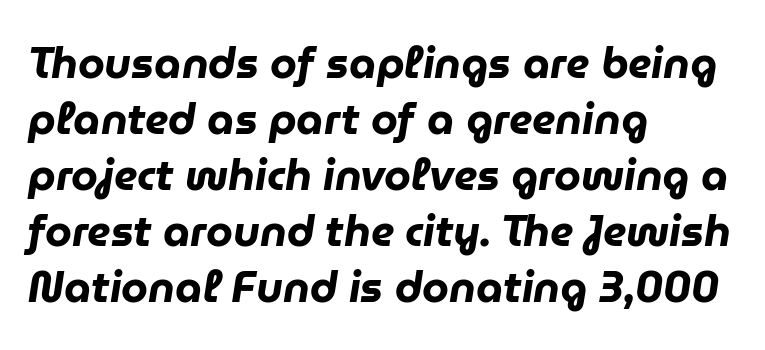
The image shows 43 px heavy type, italic (leaning right); set left-aligned, normal line spacing (1.3x), normal letter spacing, not underlined; low stroke contrast and a medium x-height.
